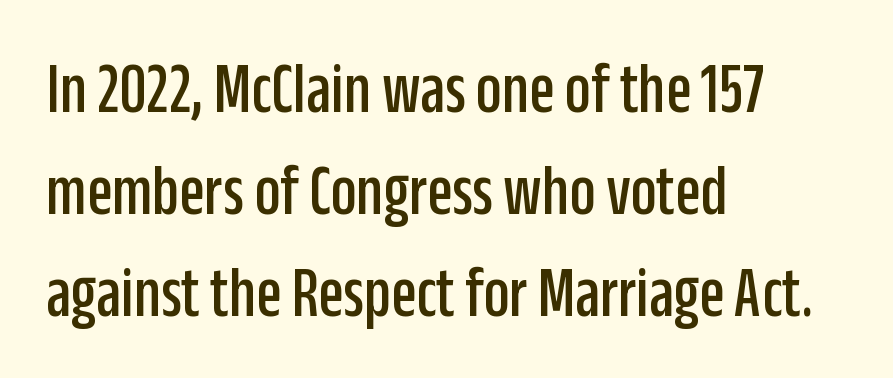
{"serif": "no", "italic": "no", "width": "condensed", "stroke_contrast": "low", "x_height": "large", "monospaced": "no", "underline": "no", "align": "left", "line_spacing": "normal", "line_spacing_ratio": 1.4, "letter_spacing": "normal", "letter_spacing_em": 0.0, "glyph_px": 73}
